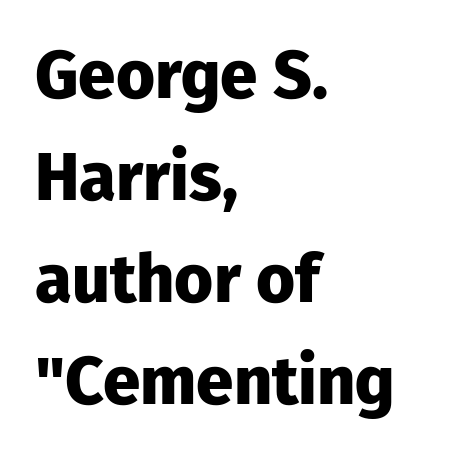
Q: Is the text bold? A: Yes.
Q: Is the text italic (slanted)? A: No, it is upright.
Q: Is the typeface a serif or a sans-serif typeface? A: Sans-serif.
Q: Is the text underlined? A: No.
Q: How is the paragraph aligned? A: Left-aligned.
Q: Is the spacing between letters normal or unusually wide? A: Normal.
Q: Is the spacing between lines tight, normal or loose? A: Normal.
Q: Width (condensed, normal, or wide)? A: Normal.
Q: Stroke contrast? A: Low.
Q: x-height? A: Medium.
Q: Monospaced? A: No.
